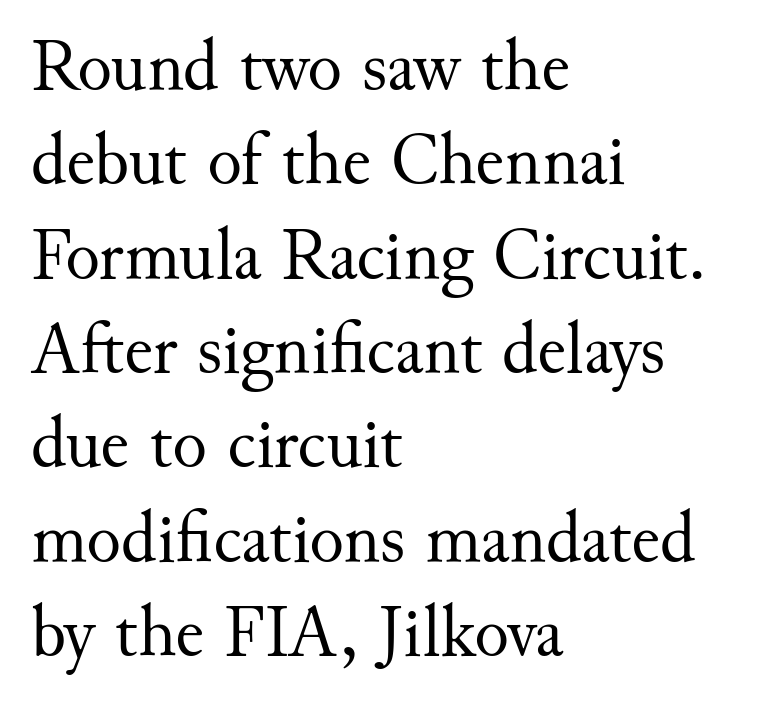
{"serif": "yes", "italic": "no", "bold": "no", "weight": "regular", "width": "normal", "stroke_contrast": "medium", "x_height": "small", "monospaced": "no", "underline": "no", "align": "left", "line_spacing": "normal", "line_spacing_ratio": 1.31, "letter_spacing": "normal", "letter_spacing_em": 0.0, "glyph_px": 72}
